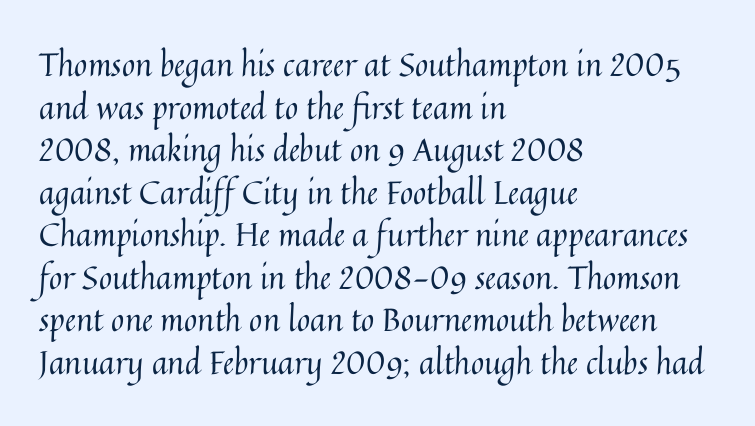
The image shows 32 px regular-weight type; set left-aligned, normal line spacing (1.33x), normal letter spacing, not underlined; medium stroke contrast and a medium x-height.
